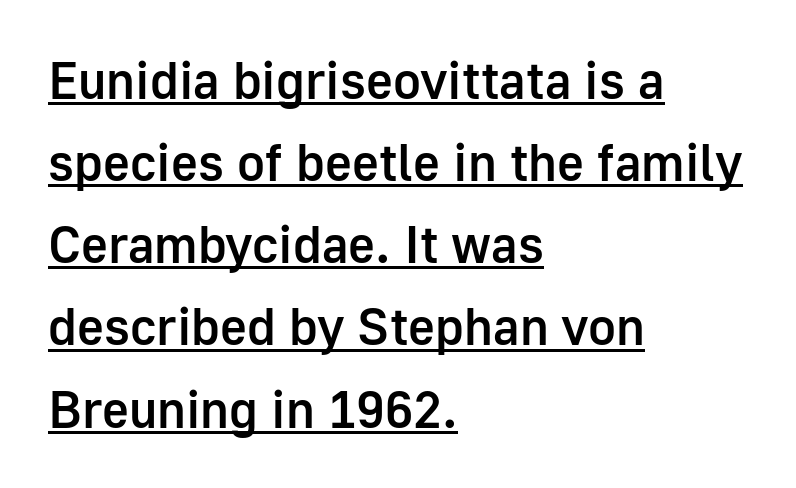
Q: Is the text bold? A: Semi-bold.
Q: Is the text italic (slanted)? A: No, it is upright.
Q: Is the typeface a serif or a sans-serif typeface? A: Sans-serif.
Q: Is the text underlined? A: Yes.
Q: How is the paragraph aligned? A: Left-aligned.
Q: Is the spacing between letters normal or unusually wide? A: Normal.
Q: Is the spacing between lines tight, normal or loose? A: Normal.
Q: Width (condensed, normal, or wide)? A: Normal.
Q: Stroke contrast? A: Low.
Q: x-height? A: Medium.
Q: Monospaced? A: No.
